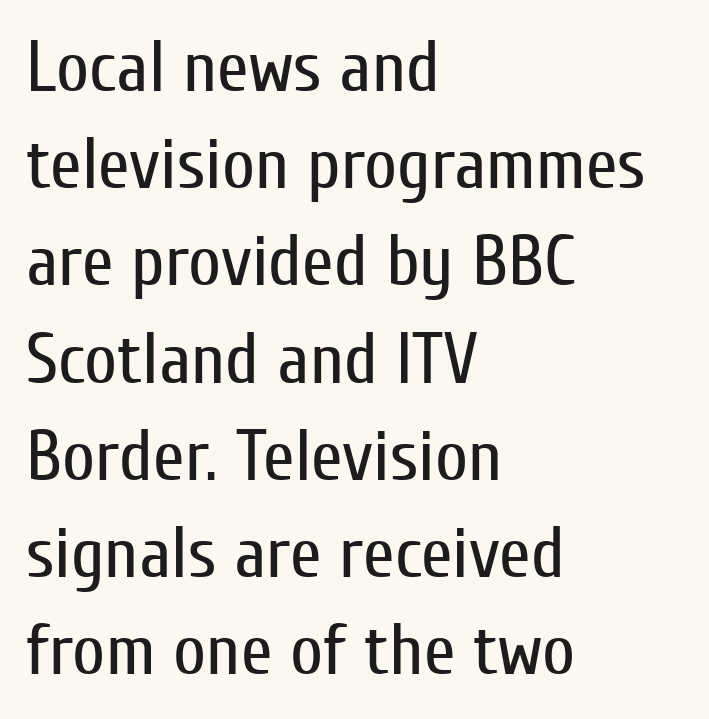
Q: Is the text bold? A: No.
Q: Is the text italic (slanted)? A: No, it is upright.
Q: Is the typeface a serif or a sans-serif typeface? A: Sans-serif.
Q: Is the text underlined? A: No.
Q: How is the paragraph aligned? A: Left-aligned.
Q: Is the spacing between letters normal or unusually wide? A: Normal.
Q: Is the spacing between lines tight, normal or loose? A: Normal.
Q: Width (condensed, normal, or wide)? A: Condensed.
Q: Stroke contrast? A: Low.
Q: x-height? A: Medium.
Q: Monospaced? A: No.
